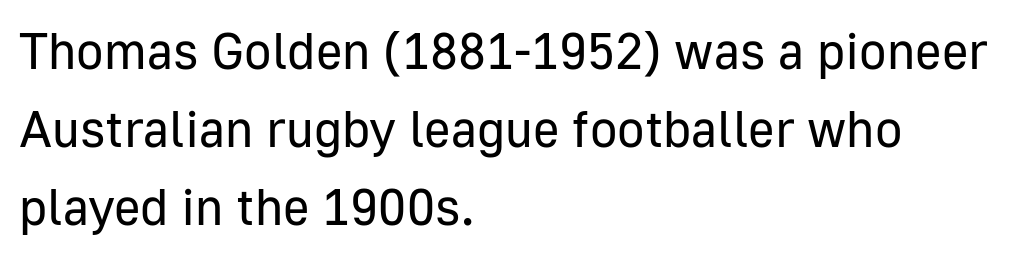
Q: Is the text bold? A: No.
Q: Is the text italic (slanted)? A: No, it is upright.
Q: Is the typeface a serif or a sans-serif typeface? A: Sans-serif.
Q: Is the text underlined? A: No.
Q: How is the paragraph aligned? A: Left-aligned.
Q: Is the spacing between letters normal or unusually wide? A: Normal.
Q: Is the spacing between lines tight, normal or loose? A: Normal.
Q: Width (condensed, normal, or wide)? A: Normal.
Q: Stroke contrast? A: Low.
Q: x-height? A: Medium.
Q: Monospaced? A: No.
